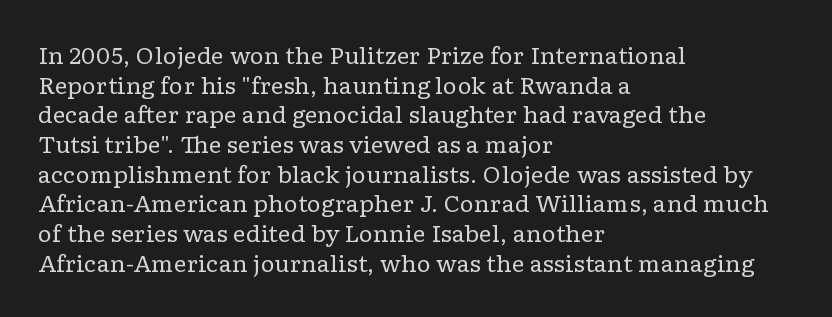
Q: Is the text bold? A: No.
Q: Is the text italic (slanted)? A: No, it is upright.
Q: Is the text underlined? A: No.
Q: How is the paragraph aligned? A: Left-aligned.
Q: Is the spacing between letters normal or unusually wide? A: Normal.
Q: Is the spacing between lines tight, normal or loose? A: Normal.
